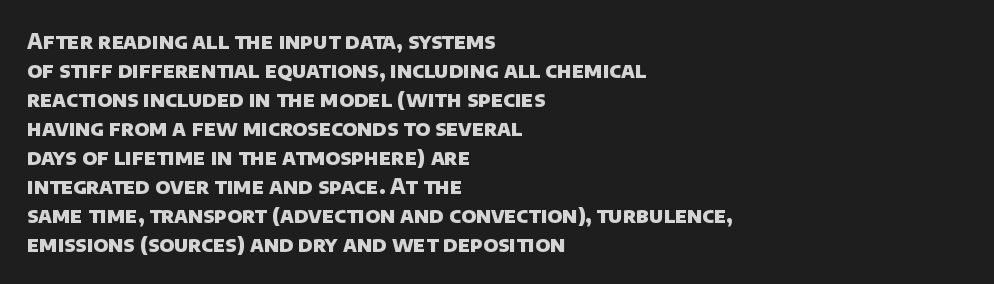
A clean baseline with only descenders dipping below it. The sample has been set heavy, in full bold. Evenly set lines give the paragraph a standard silhouette. This rendering leaves character spacing at its baseline value. Notice how the passage keeps a crisp vertical edge on the left only.
